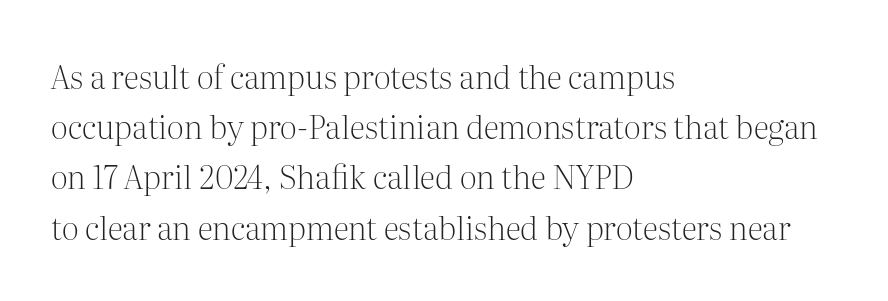
Q: Is the text bold? A: No.
Q: Is the text italic (slanted)? A: No, it is upright.
Q: Is the typeface a serif or a sans-serif typeface? A: Serif.
Q: Is the text underlined? A: No.
Q: How is the paragraph aligned? A: Left-aligned.
Q: Is the spacing between letters normal or unusually wide? A: Normal.
Q: Is the spacing between lines tight, normal or loose? A: Normal.
Q: Width (condensed, normal, or wide)? A: Normal.
Q: Stroke contrast? A: Medium.
Q: x-height? A: Medium.
Q: Monospaced? A: No.
